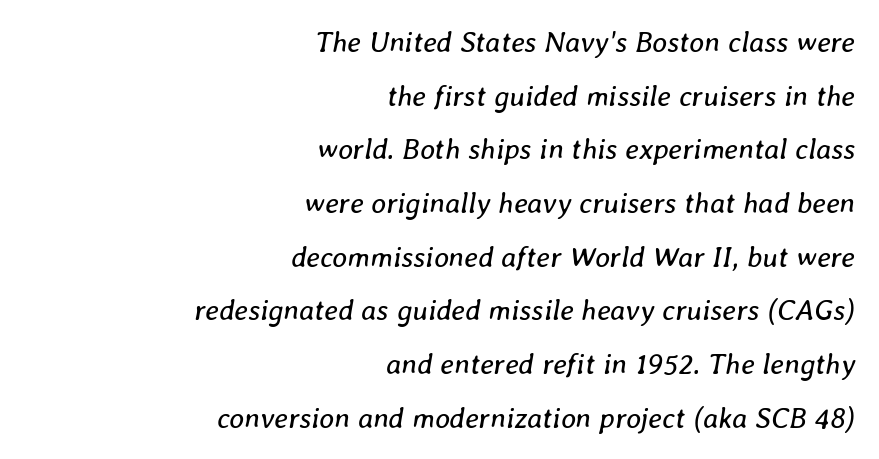
{"italic": "yes", "lean": "right", "slant_degrees": 8, "bold": "no", "weight": "regular", "width": "normal", "stroke_contrast": "low", "x_height": "medium", "monospaced": "no", "underline": "no", "align": "right", "line_spacing_ratio": 1.85, "letter_spacing": "normal", "letter_spacing_em": 0.0, "glyph_px": 29}
